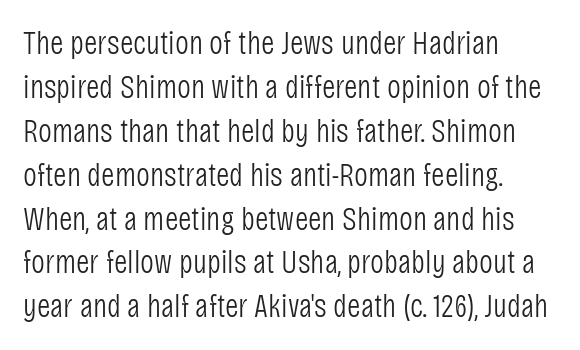
Q: Is the text bold? A: No.
Q: Is the text italic (slanted)? A: No, it is upright.
Q: Is the typeface a serif or a sans-serif typeface? A: Sans-serif.
Q: Is the text underlined? A: No.
Q: How is the paragraph aligned? A: Left-aligned.
Q: Is the spacing between letters normal or unusually wide? A: Normal.
Q: Is the spacing between lines tight, normal or loose? A: Normal.
Q: Width (condensed, normal, or wide)? A: Condensed.
Q: Stroke contrast? A: Low.
Q: x-height? A: Large.
Q: Monospaced? A: No.
